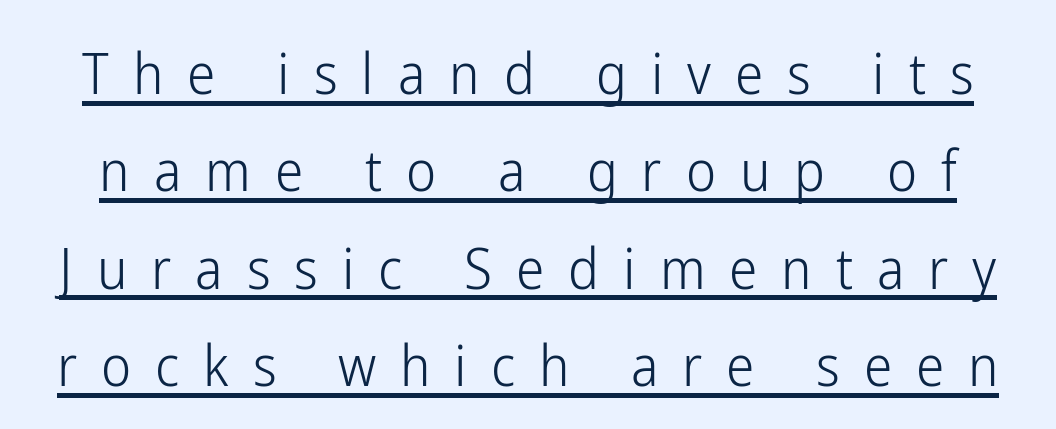
The image shows 57 px light, condensed sans-serif type, upright; set line spacing 1.71x, unusually wide letter spacing (+0.42 em), underlined; low stroke contrast and a medium x-height.
